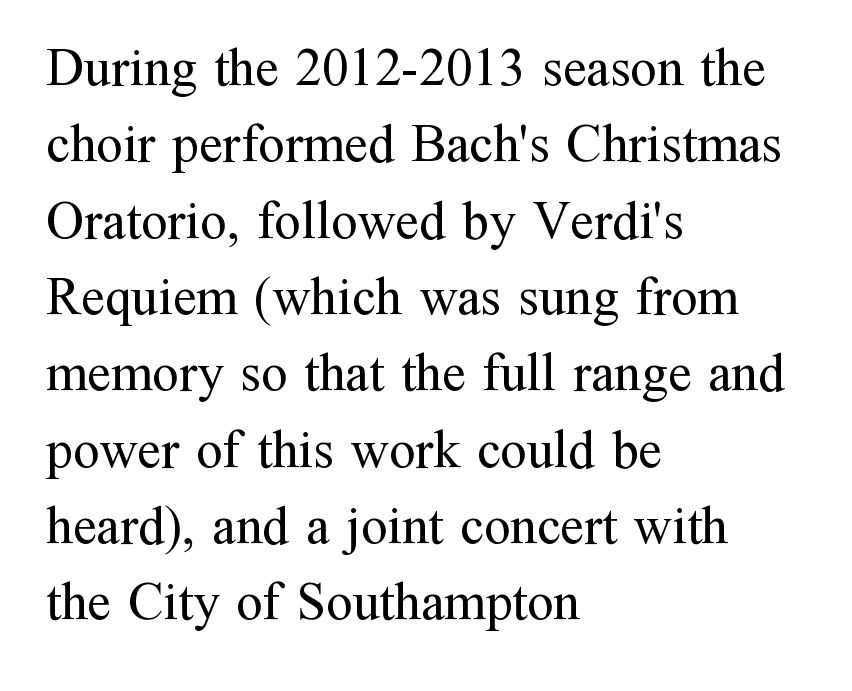
Nope, not italic — everything's standing straight. The letters carry serifs — small finishing strokes at the ends of their stems. Caption: standard tracking, unaltered. A quiet, ordinary-to-light weight characterises the typeface.
